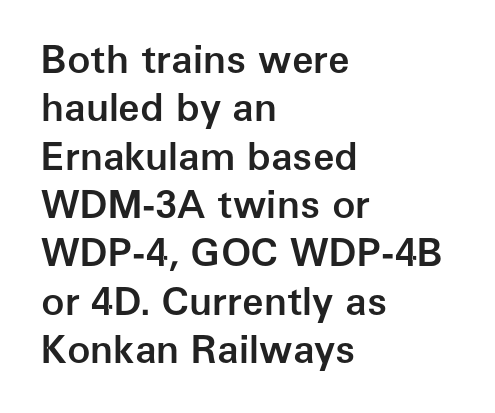
Q: Is the text bold? A: Semi-bold.
Q: Is the text italic (slanted)? A: No, it is upright.
Q: Is the typeface a serif or a sans-serif typeface? A: Sans-serif.
Q: Is the text underlined? A: No.
Q: How is the paragraph aligned? A: Left-aligned.
Q: Is the spacing between letters normal or unusually wide? A: Normal.
Q: Width (condensed, normal, or wide)? A: Normal.
Q: Stroke contrast? A: Low.
Q: x-height? A: Medium.
Q: Monospaced? A: No.
